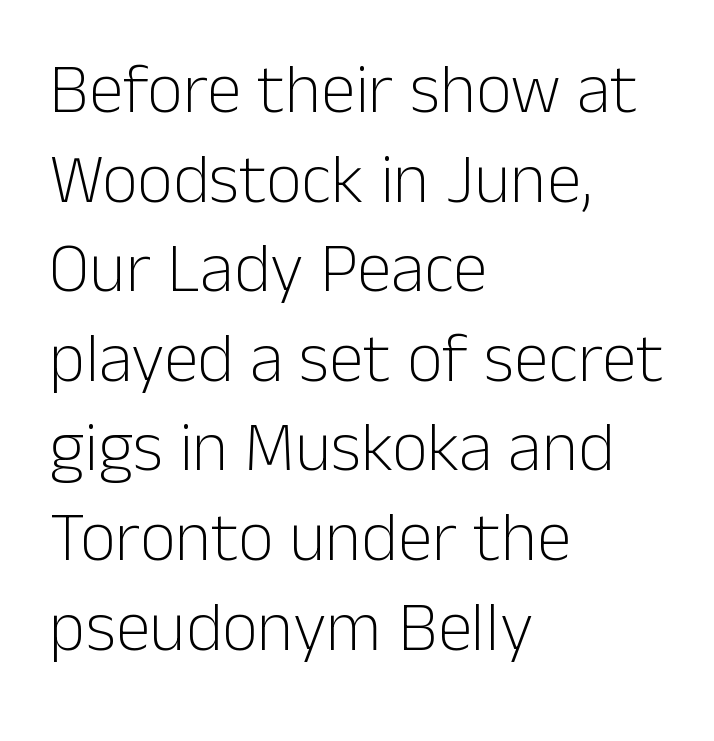
{"serif": "no", "italic": "no", "bold": "no", "weight": "light", "width": "normal", "stroke_contrast": "low", "x_height": "medium", "monospaced": "no", "underline": "no", "align": "left", "line_spacing": "normal", "line_spacing_ratio": 1.28, "letter_spacing": "normal", "letter_spacing_em": 0.0, "glyph_px": 70}
